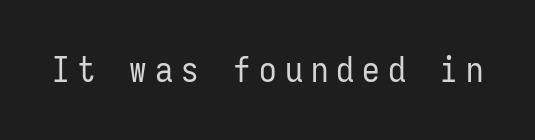
Each letter's strokes conclude bluntly, with no projecting serifs. The baseline area is clear. Think standard paragraph weight, or any step lighter than that. Glyph-to-glyph distance is far greater than everyday printed text.
